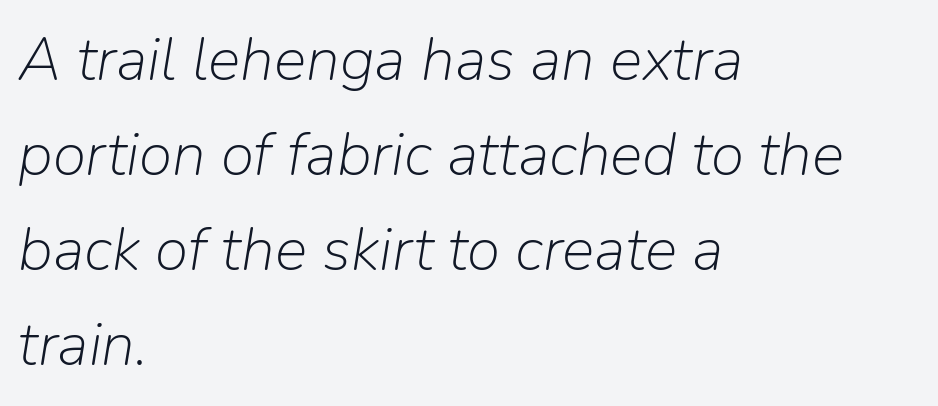
{"italic": "yes", "lean": "right", "slant_degrees": 9, "bold": "no", "weight": "light", "width": "normal", "stroke_contrast": "low", "x_height": "medium", "monospaced": "no", "underline": "no", "align": "left", "line_spacing": "normal", "line_spacing_ratio": 1.56, "letter_spacing": "normal", "letter_spacing_em": 0.0, "glyph_px": 61}
